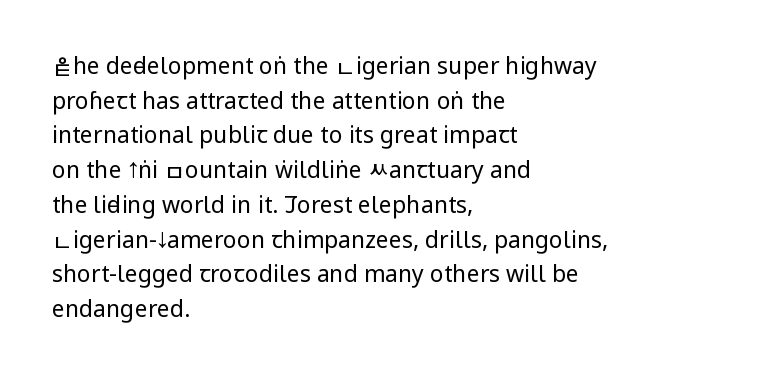
{"italic": "no", "bold": "no", "underline": "no", "align": "left", "line_spacing": "normal", "line_spacing_ratio": 1.51, "letter_spacing": "normal", "letter_spacing_em": 0.0, "glyph_px": 23}
